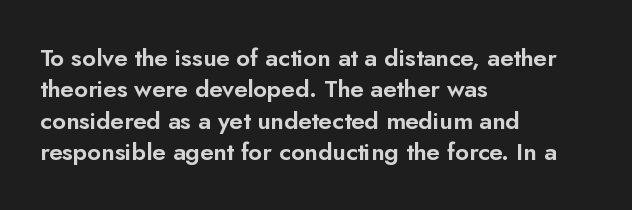
The image shows 24 px text type, upright; set left-aligned, normal line spacing (1.31x), normal letter spacing, not underlined.
